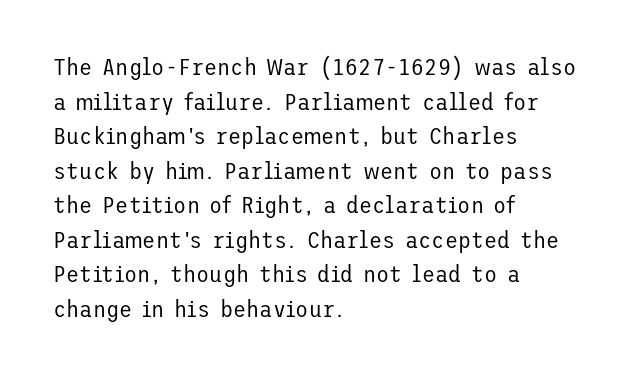
Q: Is the text bold? A: No.
Q: Is the text italic (slanted)? A: No, it is upright.
Q: Is the text underlined? A: No.
Q: How is the paragraph aligned? A: Left-aligned.
Q: Is the spacing between letters normal or unusually wide? A: Normal.
Q: Is the spacing between lines tight, normal or loose? A: Normal.
